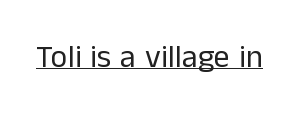
The image shows 32 px regular-weight sans-serif type, upright; set normal letter spacing, underlined; low stroke contrast and a medium x-height.
